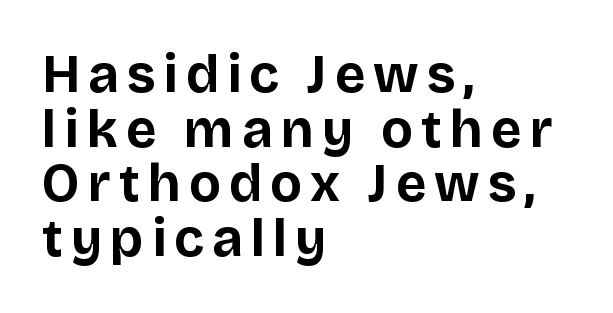
The image shows 53 px bold sans-serif type, upright; set left-aligned, tight line spacing (1.03x), not underlined; low stroke contrast and a large x-height.
